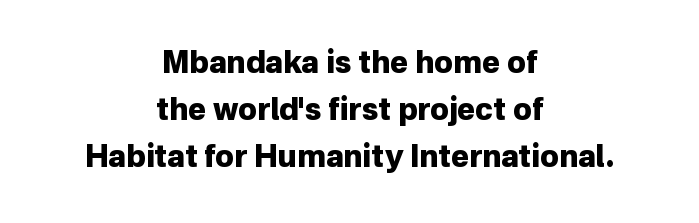
Q: Is the text bold? A: Yes.
Q: Is the text italic (slanted)? A: No, it is upright.
Q: Is the typeface a serif or a sans-serif typeface? A: Sans-serif.
Q: Is the text underlined? A: No.
Q: How is the paragraph aligned? A: Centered.
Q: Is the spacing between letters normal or unusually wide? A: Normal.
Q: Is the spacing between lines tight, normal or loose? A: Normal.
Q: Width (condensed, normal, or wide)? A: Normal.
Q: Stroke contrast? A: Low.
Q: x-height? A: Medium.
Q: Monospaced? A: No.
